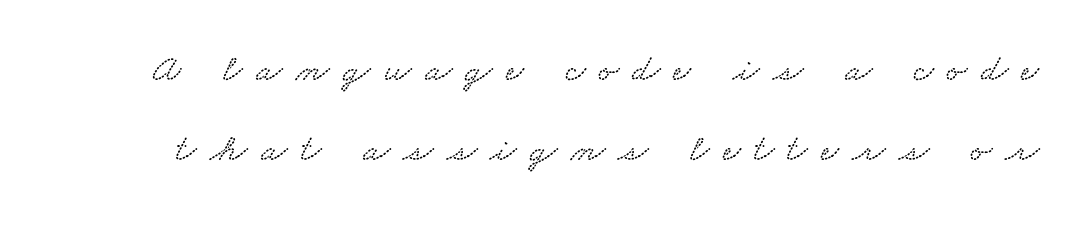
{"width": "wide", "stroke_contrast": "low", "x_height": "small", "monospaced": "no", "underline": "no", "line_spacing": "loose", "line_spacing_ratio": 2.04, "letter_spacing": "wide", "letter_spacing_em": 0.34, "glyph_px": 39}
